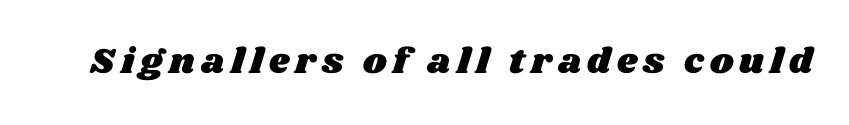
The image shows 36 px wide type; set not underlined; medium stroke contrast and a large x-height.
